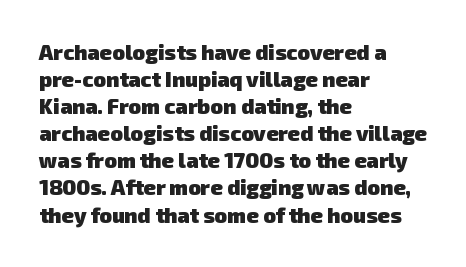
Q: Is the text bold? A: Yes.
Q: Is the text underlined? A: No.
Q: How is the paragraph aligned? A: Left-aligned.
Q: Is the spacing between letters normal or unusually wide? A: Normal.
Q: Is the spacing between lines tight, normal or loose? A: Normal.
